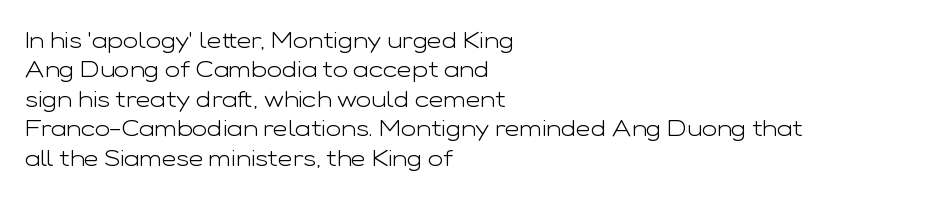
Q: Is the text bold? A: No.
Q: Is the text italic (slanted)? A: No, it is upright.
Q: Is the text underlined? A: No.
Q: How is the paragraph aligned? A: Left-aligned.
Q: Is the spacing between letters normal or unusually wide? A: Normal.
Q: Is the spacing between lines tight, normal or loose? A: Normal.
